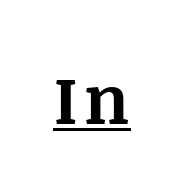
A typesetter would mark this as roman, not italic. Stroke terminals: seriffed. The words here are underlined. Weight check: bold — yes, fully. This sample has the flowing, uneven cadence of proportional lettering.
